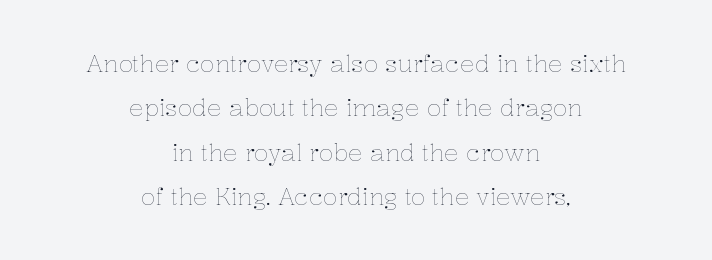
Q: Is the text bold? A: No.
Q: Is the text italic (slanted)? A: No, it is upright.
Q: Is the text underlined? A: No.
Q: How is the paragraph aligned? A: Centered.
Q: Is the spacing between letters normal or unusually wide? A: Normal.
